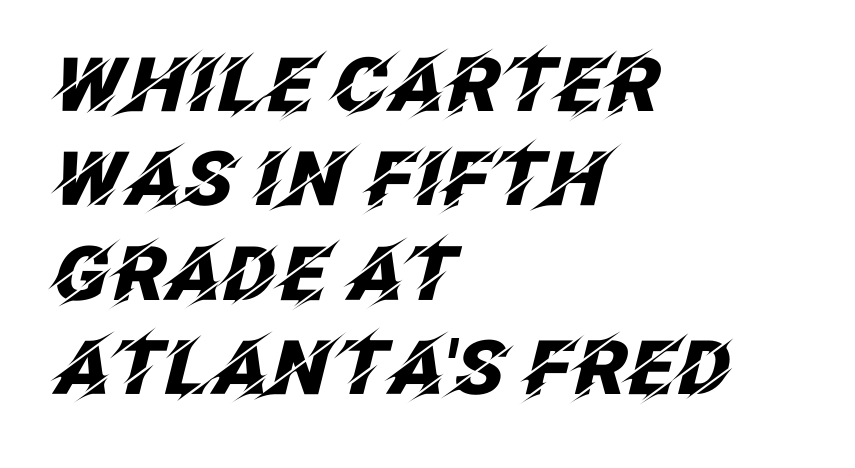
Each word holds together tightly as a unit, with standard inter-letter gaps. The space beneath each line is pristine and unruled. An italicized treatment has been applied to the whole sample. Here the designer chose a conventional face with non-uniform glyph widths. If you drew a ruler down the left edge, every line would touch it. Does the leading feel generous? No, just average.
